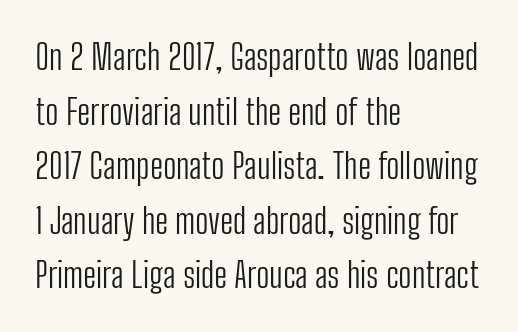
The image shows 35 px light, condensed sans-serif type, upright; set left-aligned, normal line spacing (1.56x), normal letter spacing, not underlined; low stroke contrast and a medium x-height.
